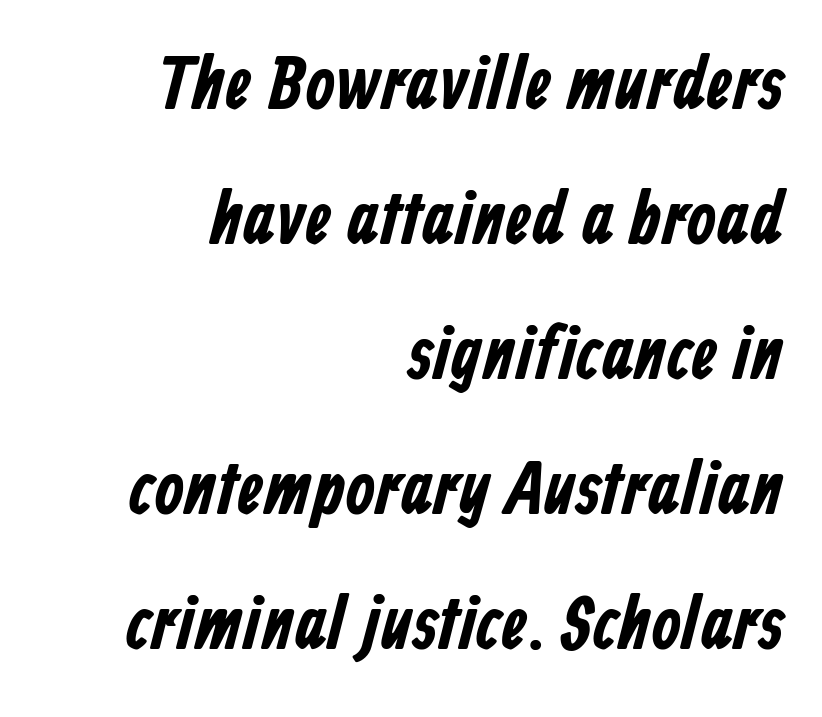
The image shows 75 px condensed sans-serif type; set right-aligned, line spacing 1.8x, normal letter spacing, not underlined; low stroke contrast and a medium x-height.
